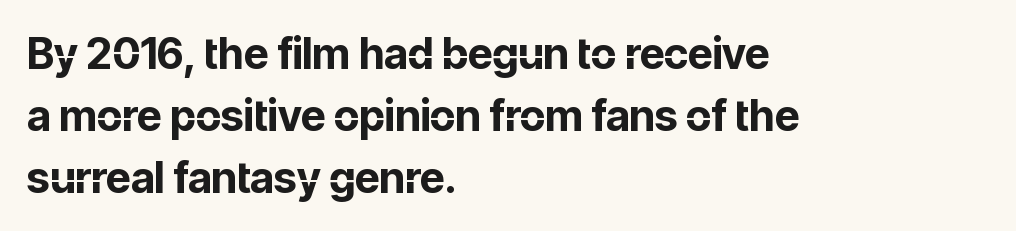
The image shows 43 px bold sans-serif type, upright; set left-aligned, normal line spacing (1.44x), normal letter spacing, not underlined; low stroke contrast and a medium x-height.
